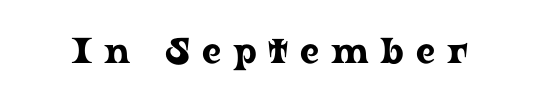
Q: Is the text italic (slanted)? A: No, it is upright.
Q: Is the typeface a serif or a sans-serif typeface? A: Serif.
Q: Is the text underlined? A: No.
Q: Is the spacing between letters normal or unusually wide? A: Unusually wide.
Q: Width (condensed, normal, or wide)? A: Wide.
Q: Stroke contrast? A: Low.
Q: x-height? A: Medium.
Q: Monospaced? A: No.
